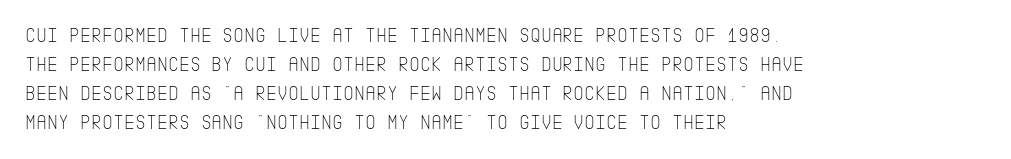
Q: Is the text bold? A: No.
Q: Is the text italic (slanted)? A: No, it is upright.
Q: Is the text underlined? A: No.
Q: How is the paragraph aligned? A: Left-aligned.
Q: Is the spacing between letters normal or unusually wide? A: Normal.
Q: Is the spacing between lines tight, normal or loose? A: Normal.
